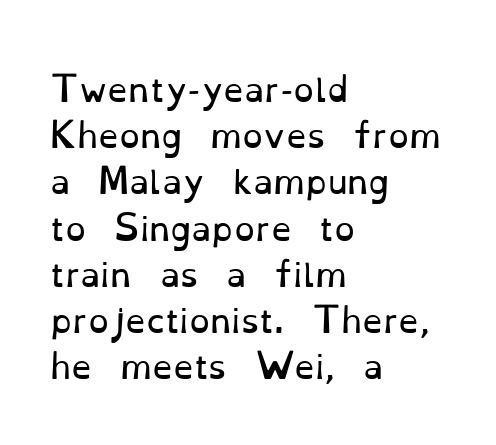
{"serif": "yes", "italic": "no", "bold": "no", "weight": "regular", "width": "normal", "stroke_contrast": "low", "x_height": "small", "monospaced": "no", "underline": "no", "align": "left", "line_spacing": "normal", "line_spacing_ratio": 1.4, "letter_spacing": "normal", "letter_spacing_em": 0.0, "glyph_px": 33}
